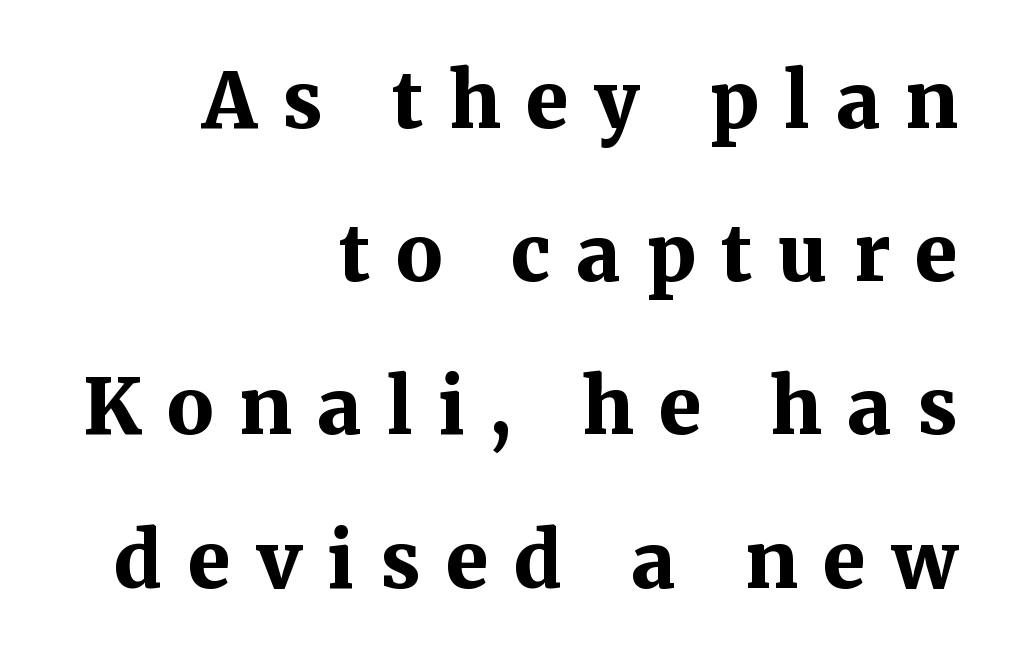
{"serif": "yes", "italic": "no", "bold": "yes", "weight": "bold", "width": "normal", "stroke_contrast": "medium", "x_height": "medium", "monospaced": "no", "underline": "no", "align": "right", "line_spacing": "loose", "line_spacing_ratio": 1.99, "letter_spacing": "wide", "letter_spacing_em": 0.33, "glyph_px": 77}
